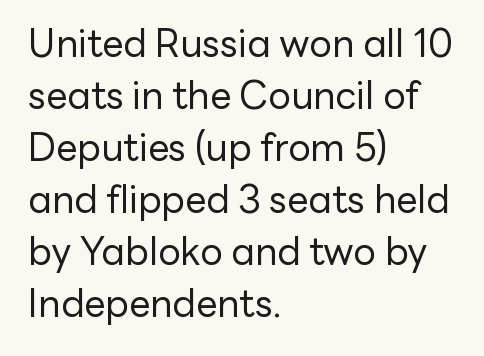
Q: Is the text bold? A: No.
Q: Is the text italic (slanted)? A: No, it is upright.
Q: Is the typeface a serif or a sans-serif typeface? A: Sans-serif.
Q: Is the text underlined? A: No.
Q: How is the paragraph aligned? A: Left-aligned.
Q: Is the spacing between letters normal or unusually wide? A: Normal.
Q: Is the spacing between lines tight, normal or loose? A: Normal.
Q: Width (condensed, normal, or wide)? A: Normal.
Q: Stroke contrast? A: Low.
Q: x-height? A: Medium.
Q: Monospaced? A: No.
